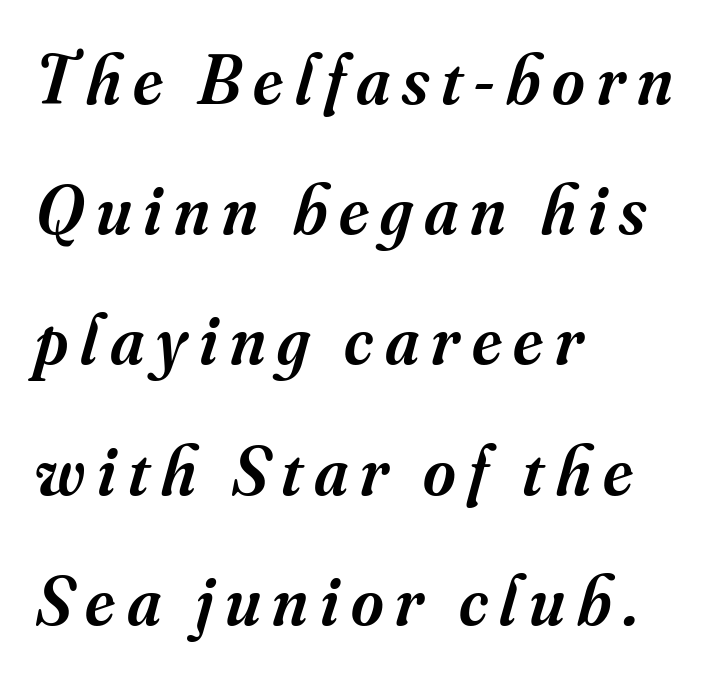
{"serif": "yes", "italic": "yes", "lean": "right", "slant_degrees": 16, "bold": "semi", "weight": "semibold", "width": "normal", "stroke_contrast": "medium", "x_height": "small", "monospaced": "no", "underline": "no", "align": "left", "line_spacing_ratio": 1.86, "glyph_px": 70}
